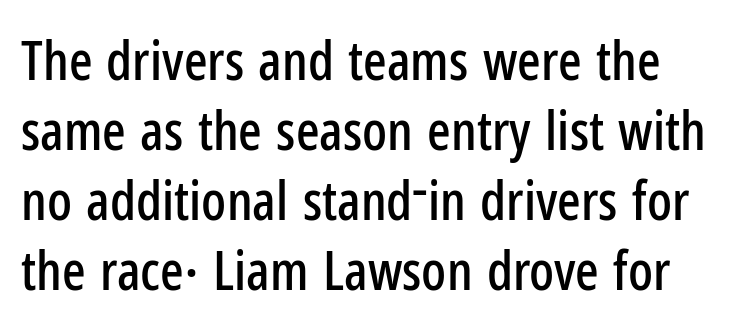
Type without underlining. The type is set solid horizontally, with unmodified tracking. Think of a printed novel: that variable character pitch is what you see here. Honestly, the row spacing looks completely unremarkable. It's the straight-up-and-down kind of type.
